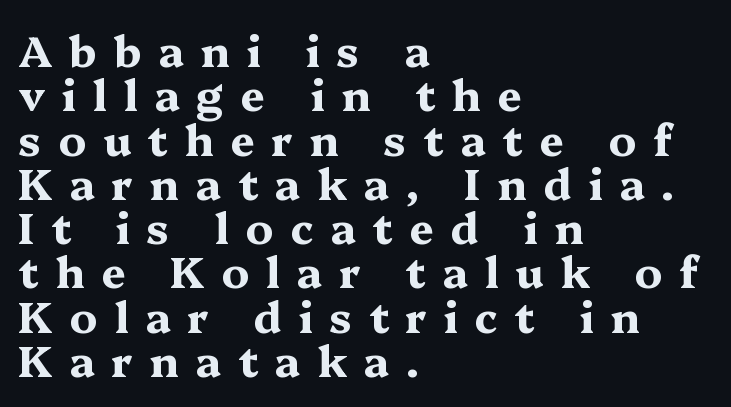
The face used here is rendered with a markedly widened letterfit. Beneath every word, the page is bare. The letters carry serifs — small finishing strokes at the ends of their stems. All the whitespace from short lines collects on the right. Successive baselines arrive quickly, one right under another. Rendered with straight, roman letterforms.
